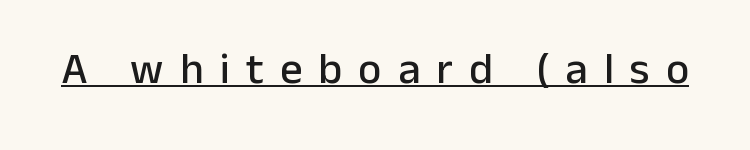
Are there feet on the stems? There aren't — it's a sans. Display-style spreading of the glyphs; the letterfit is very open. The passage shown is typed in a proportional face where columns would drift. Underlining? Definitely there. The axis of the letterforms is exactly vertical.
